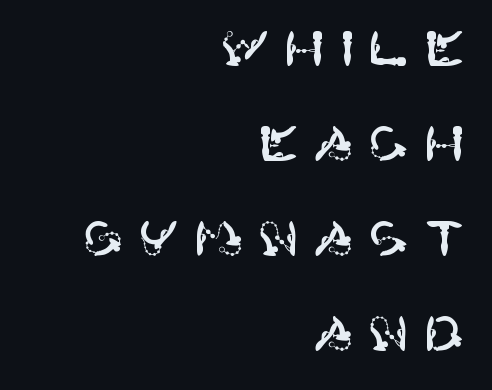
The image shows 49 px sans-serif type, upright; set right-aligned, loose line spacing (1.94x), unusually wide letter spacing (+0.29 em), not underlined; high stroke contrast and a large x-height.
